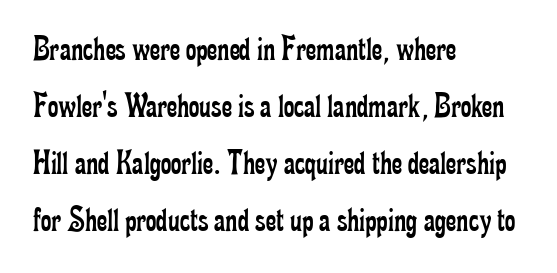
Q: Is the text bold? A: No.
Q: Is the text italic (slanted)? A: No, it is upright.
Q: Is the typeface a serif or a sans-serif typeface? A: Serif.
Q: Is the text underlined? A: No.
Q: How is the paragraph aligned? A: Left-aligned.
Q: Is the spacing between letters normal or unusually wide? A: Normal.
Q: Is the spacing between lines tight, normal or loose? A: Normal.
Q: Width (condensed, normal, or wide)? A: Condensed.
Q: Stroke contrast? A: Low.
Q: x-height? A: Small.
Q: Monospaced? A: No.
